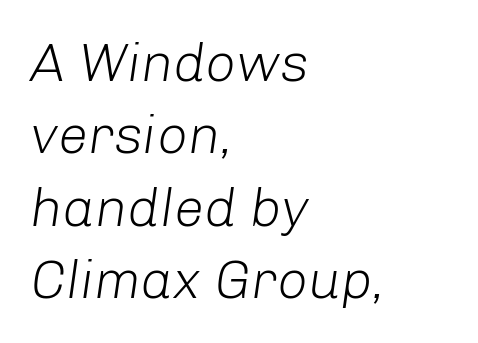
The image shows 54 px light type, italic (leaning right); set left-aligned, normal line spacing (1.34x), normal letter spacing, not underlined; low stroke contrast and a medium x-height.
